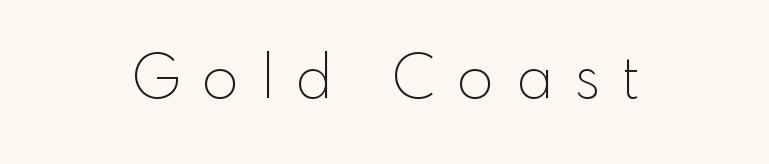
The image shows 60 px thin sans-serif type, upright; set unusually wide letter spacing (+0.36 em), not underlined; a small x-height.
